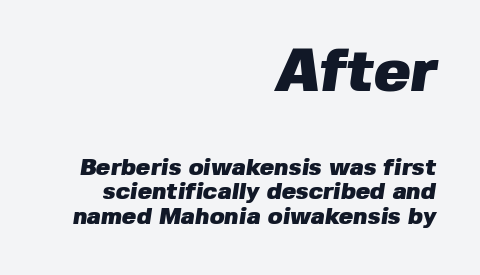
Q: Is the text bold? A: Yes.
Q: Is the typeface a serif or a sans-serif typeface? A: Sans-serif.
Q: Is the text underlined? A: No.
Q: How is the paragraph aligned? A: Right-aligned.
Q: Is the spacing between letters normal or unusually wide? A: Normal.
Q: Is the spacing between lines tight, normal or loose? A: Tight.
Q: Which block of text is set in a larger size, the first (top) or the second (bottom)? A: The first (top) one.
Q: Width (condensed, normal, or wide)? A: Normal.
Q: Stroke contrast? A: Low.
Q: x-height? A: Medium.
Q: Monospaced? A: No.
